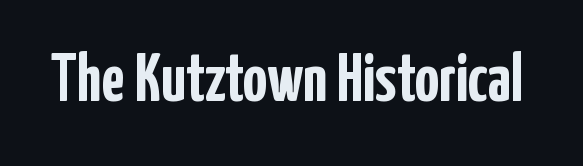
Q: Is the text bold? A: Yes.
Q: Is the text italic (slanted)? A: No, it is upright.
Q: Is the typeface a serif or a sans-serif typeface? A: Sans-serif.
Q: Is the text underlined? A: No.
Q: Is the spacing between letters normal or unusually wide? A: Normal.
Q: Width (condensed, normal, or wide)? A: Condensed.
Q: Stroke contrast? A: Low.
Q: x-height? A: Medium.
Q: Monospaced? A: No.
